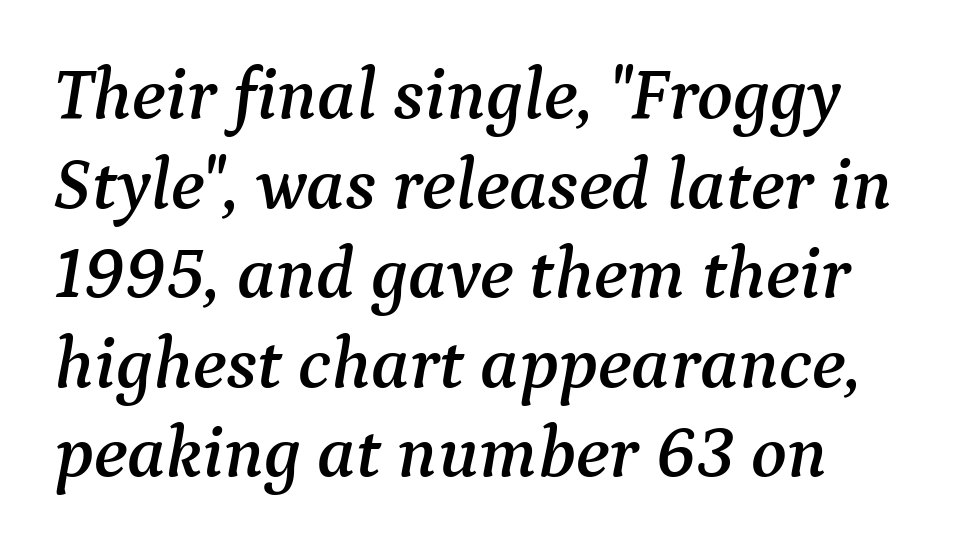
{"serif": "yes", "italic": "yes", "lean": "right", "slant_degrees": 9, "width": "normal", "stroke_contrast": "medium", "x_height": "medium", "monospaced": "no", "underline": "no", "line_spacing_ratio": 1.21, "letter_spacing": "normal", "letter_spacing_em": 0.0, "glyph_px": 74}
